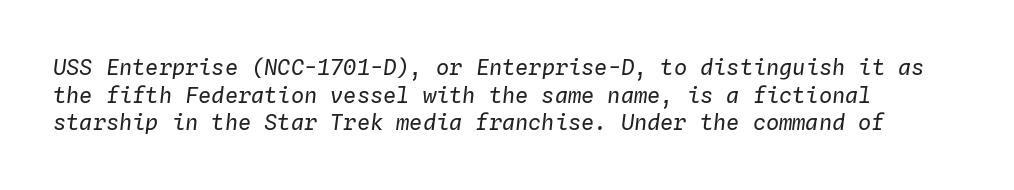
{"italic": "yes", "lean": "right", "slant_degrees": 4, "bold": "no", "underline": "no", "line_spacing": "normal", "line_spacing_ratio": 1.26, "letter_spacing": "normal", "letter_spacing_em": 0.0, "glyph_px": 22}
